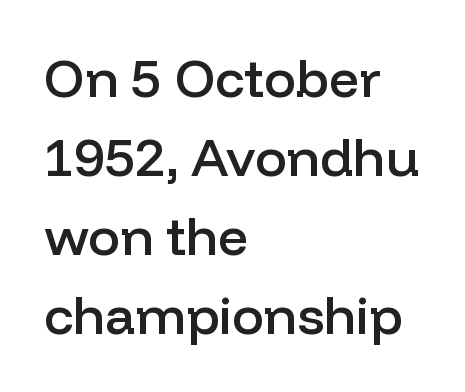
Typographically, this falls in the sans-serif category. These lines were composed using upright roman letters. The line texture is even and compact thanks to regular tracking. Words float on clear page, feet unadorned. How would I describe the line gaps? Plain and ordinary. The rendering anchors every line to the left-hand side.
